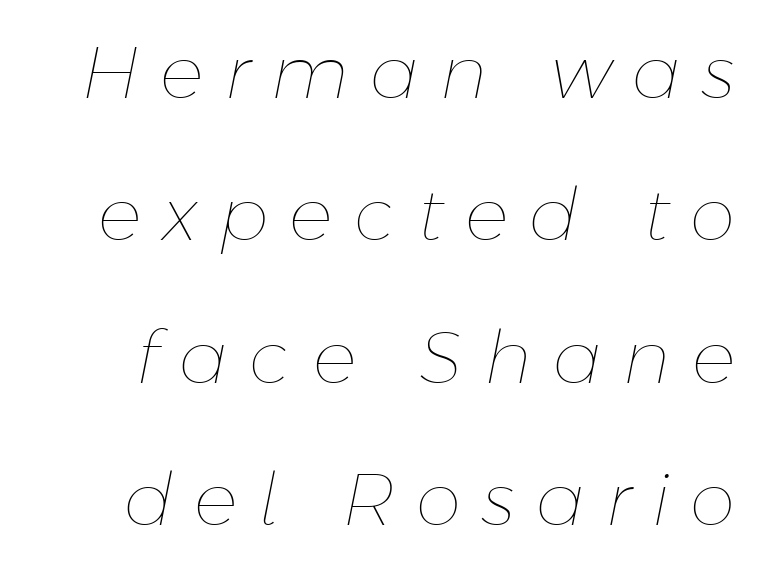
No heavy texture on the line: the type isn't bold. Designer's note — italics engaged. Do the characters align in a grid? No, the font is proportional. Descender tails drop into unmarked territory. The letterforms stand isolated, each surrounded by extra space. Line spacing here is loose.
